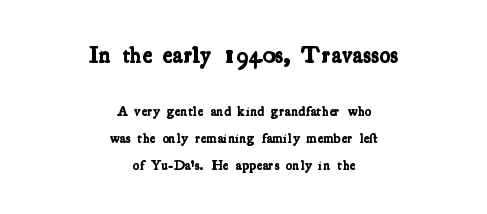
If you squint, the top block still reads clearly — it's the larger of the two. Type without underlining. This sample is center-justified, so both line endings float freely. This block would shrink considerably if given ordinary leading; it's expanded now. Nobody touched the tracking dial on this one.
